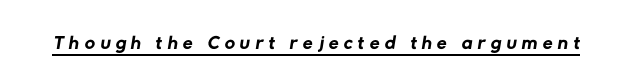
The image shows 29 px regular-weight sans-serif type; set underlined; low stroke contrast and a medium x-height.
